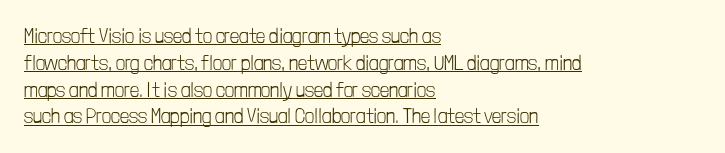
{"italic": "no", "bold": "no", "underline": "yes", "align": "left", "line_spacing": "normal", "line_spacing_ratio": 1.34, "letter_spacing": "normal", "letter_spacing_em": 0.0, "glyph_px": 20}
